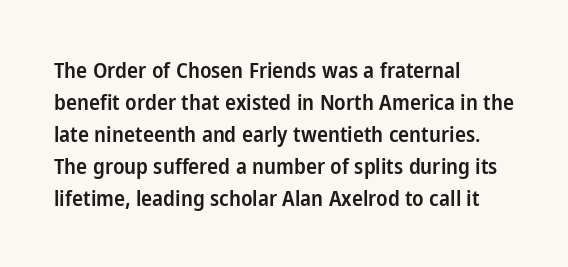
The image shows 22 px text type, upright; set left-aligned, normal line spacing (1.45x), normal letter spacing, not underlined.
